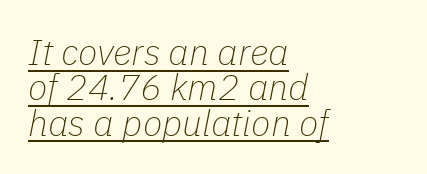
Q: Is the text bold? A: No.
Q: Is the text italic (slanted)? A: Yes, it leans right by about 11 degrees.
Q: Is the text underlined? A: Yes.
Q: How is the paragraph aligned? A: Left-aligned.
Q: Is the spacing between letters normal or unusually wide? A: Normal.
Q: Is the spacing between lines tight, normal or loose? A: Tight.
Q: Width (condensed, normal, or wide)? A: Normal.
Q: Stroke contrast? A: Low.
Q: x-height? A: Medium.
Q: Monospaced? A: No.
